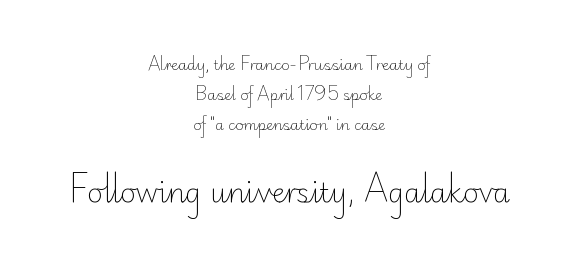
The type is set solid horizontally, with unmodified tracking. Is there any slant? The stems are plumb. This sample is center-justified, so both line endings float freely. The face used here appears at its bigger size in the lower chunk. Weight: not bold — regular or lighter. Honestly, the rows look like they've been pulled way apart.
